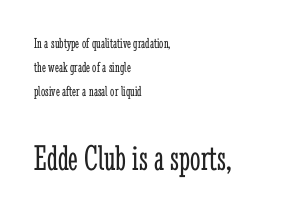
Q: Is the text bold? A: No.
Q: Is the text italic (slanted)? A: No, it is upright.
Q: Is the typeface a serif or a sans-serif typeface? A: Serif.
Q: Is the text underlined? A: No.
Q: How is the paragraph aligned? A: Left-aligned.
Q: Is the spacing between letters normal or unusually wide? A: Normal.
Q: Is the spacing between lines tight, normal or loose? A: Normal.
Q: Which block of text is set in a larger size, the first (top) or the second (bottom)? A: The second (bottom) one.
Q: Width (condensed, normal, or wide)? A: Condensed.
Q: Stroke contrast? A: Low.
Q: x-height? A: Medium.
Q: Monospaced? A: No.
